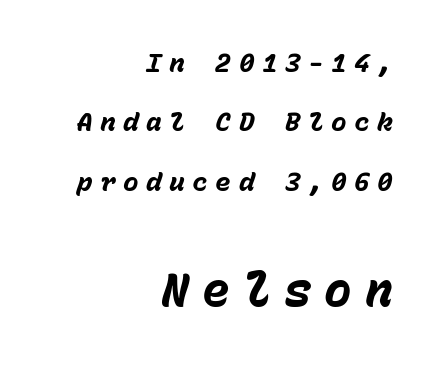
The image shows 46 px heavy type, italic (leaning right), monospaced; set right-aligned, loose line spacing (2.28x), unusually wide letter spacing (+0.29 em), not underlined; the second (bottom) block is 1.77x larger; low stroke contrast and a medium x-height.
